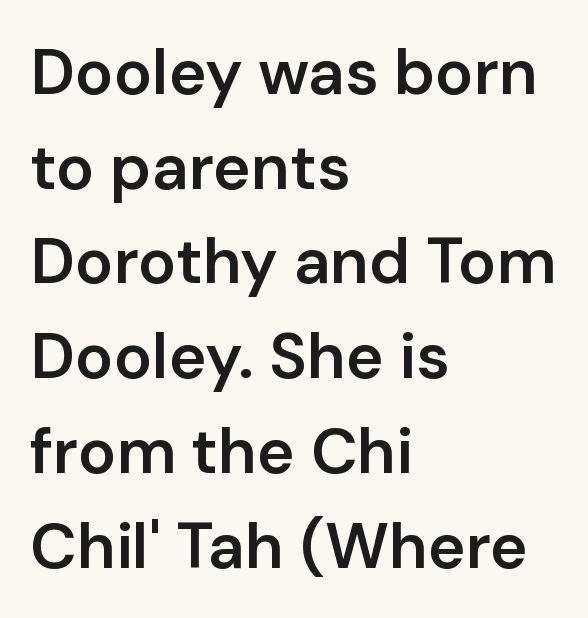
Q: Is the text bold? A: Semi-bold.
Q: Is the text italic (slanted)? A: No, it is upright.
Q: Is the typeface a serif or a sans-serif typeface? A: Sans-serif.
Q: Is the text underlined? A: No.
Q: How is the paragraph aligned? A: Left-aligned.
Q: Is the spacing between letters normal or unusually wide? A: Normal.
Q: Is the spacing between lines tight, normal or loose? A: Normal.
Q: Width (condensed, normal, or wide)? A: Normal.
Q: Stroke contrast? A: Low.
Q: x-height? A: Medium.
Q: Monospaced? A: No.
